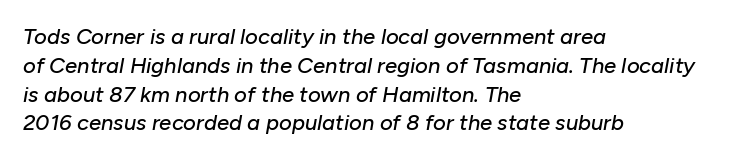
{"italic": "yes", "lean": "right", "slant_degrees": 10, "underline": "no", "align": "left", "line_spacing": "normal", "line_spacing_ratio": 1.31, "letter_spacing": "normal", "letter_spacing_em": 0.0, "glyph_px": 22}
